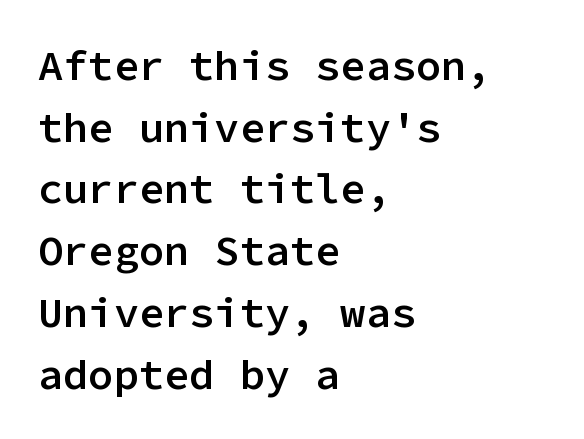
The image shows 42 px semibold sans-serif type, upright, monospaced; set left-aligned, normal line spacing (1.47x), normal letter spacing, not underlined; low stroke contrast and a medium x-height.
